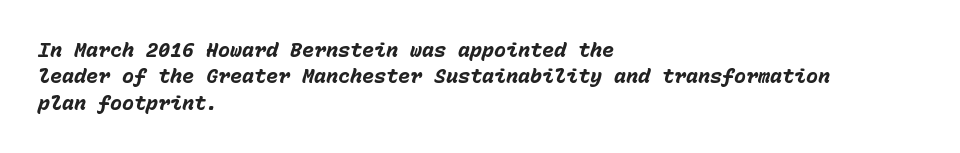
{"italic": "yes", "lean": "right", "slant_degrees": 15, "bold": "yes", "underline": "no", "align": "left", "line_spacing": "normal", "line_spacing_ratio": 1.32, "letter_spacing": "normal", "letter_spacing_em": 0.0, "glyph_px": 20}
